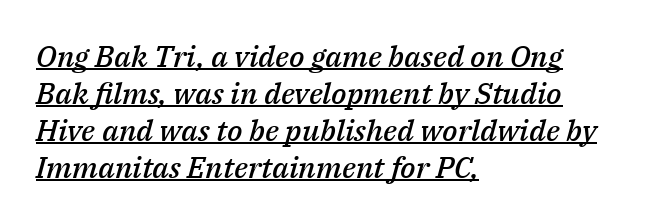
Italic: yes, the glyphs are oblique. Underlined type. This sample has the flowing, uneven cadence of proportional lettering. This is moderately heavy type, rendered in semibold.
